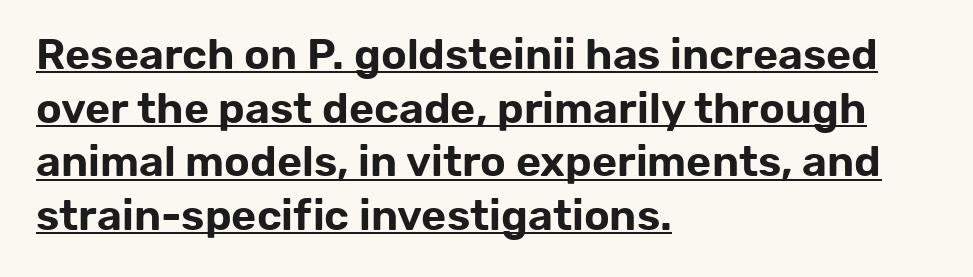
The image shows 43 px sans-serif type, upright; set left-aligned, normal line spacing (1.25x), normal letter spacing, underlined; low stroke contrast and a medium x-height.
